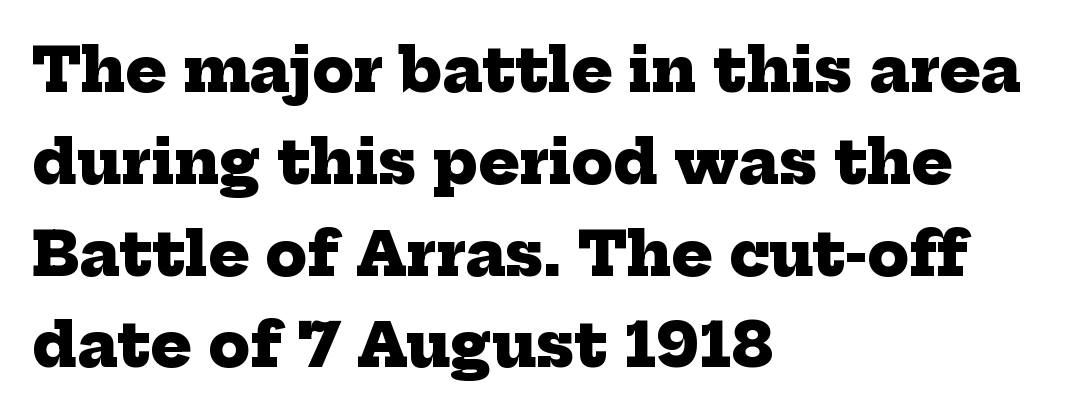
Q: Is the text bold? A: Yes.
Q: Is the typeface a serif or a sans-serif typeface? A: Serif.
Q: Is the text underlined? A: No.
Q: How is the paragraph aligned? A: Left-aligned.
Q: Is the spacing between letters normal or unusually wide? A: Normal.
Q: Is the spacing between lines tight, normal or loose? A: Normal.
Q: Width (condensed, normal, or wide)? A: Normal.
Q: Stroke contrast? A: Low.
Q: x-height? A: Medium.
Q: Monospaced? A: No.
